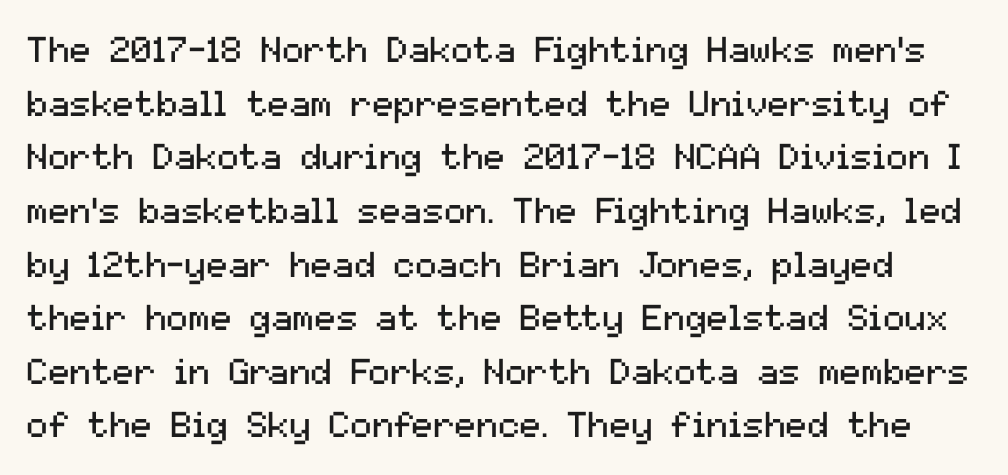
Vertically, the passage feels balanced, rows spaced as you'd expect. The typography opts for an upright posture over an oblique one. Between one letter and the next there's only the usual sliver of space. Stroke mass is kept to a normal reading level or below. Is this a sans? Yes — the strokes have no serifs.
